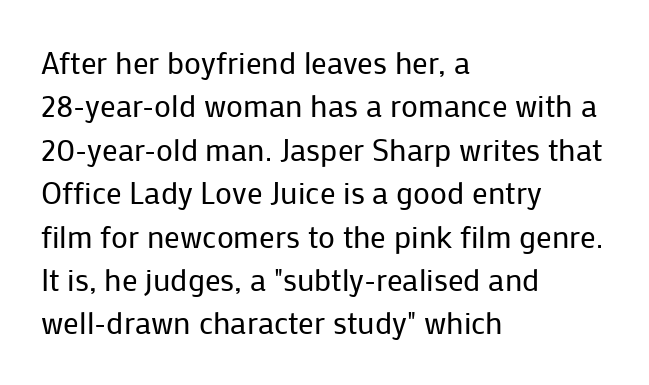
{"serif": "no", "italic": "no", "bold": "no", "weight": "regular", "width": "normal", "stroke_contrast": "low", "x_height": "medium", "monospaced": "no", "underline": "no", "align": "left", "line_spacing": "normal", "line_spacing_ratio": 1.4, "letter_spacing": "normal", "letter_spacing_em": 0.0, "glyph_px": 31}
